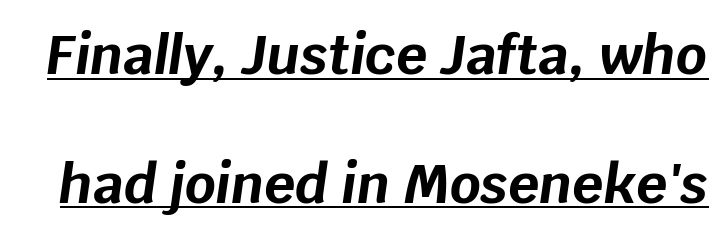
These lines keep a tight, regular rhythm from letter to letter. This block would shrink considerably if given ordinary leading; it's expanded now. The face used here is proportionally spaced, like ordinary book or web type. These lines carry a lot of weight — the face is fully bold.
